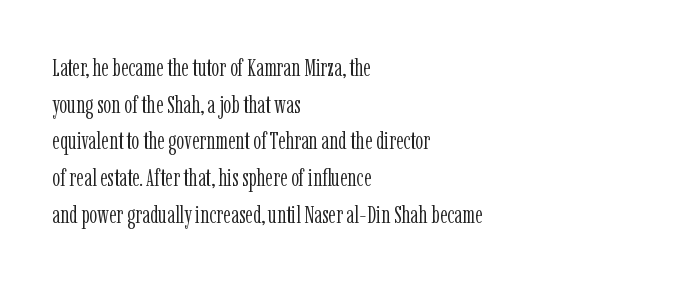
{"italic": "no", "bold": "no", "underline": "no", "align": "left", "line_spacing": "normal", "line_spacing_ratio": 1.47, "letter_spacing": "normal", "letter_spacing_em": 0.0, "glyph_px": 25}
